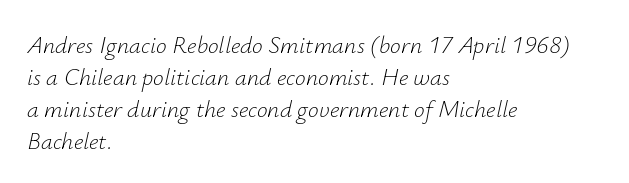
The image shows 24 px text type, italic (leaning right); set left-aligned, normal line spacing (1.33x), normal letter spacing, not underlined.
